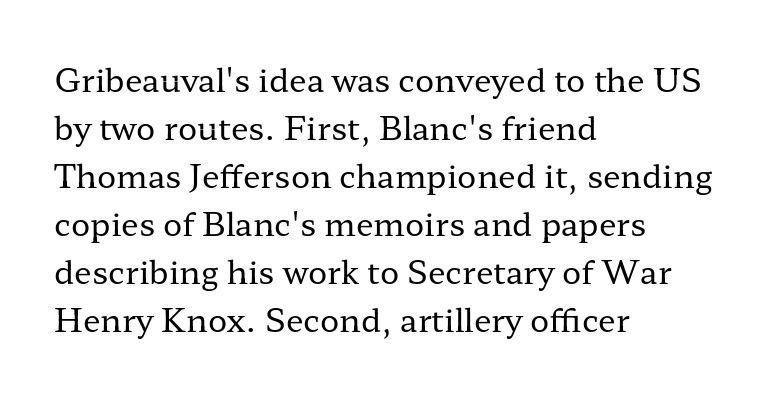
Q: Is the text bold? A: No.
Q: Is the text italic (slanted)? A: No, it is upright.
Q: Is the typeface a serif or a sans-serif typeface? A: Serif.
Q: Is the text underlined? A: No.
Q: How is the paragraph aligned? A: Left-aligned.
Q: Is the spacing between letters normal or unusually wide? A: Normal.
Q: Is the spacing between lines tight, normal or loose? A: Normal.
Q: Width (condensed, normal, or wide)? A: Wide.
Q: Stroke contrast? A: Low.
Q: x-height? A: Medium.
Q: Monospaced? A: No.
